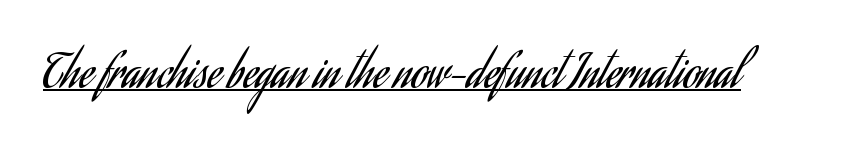
The font is comparable to plain body text, perhaps lighter. The horizontal fit of the characters is conventional and even. Is there an underline? Yes — a line sits under the letters.
